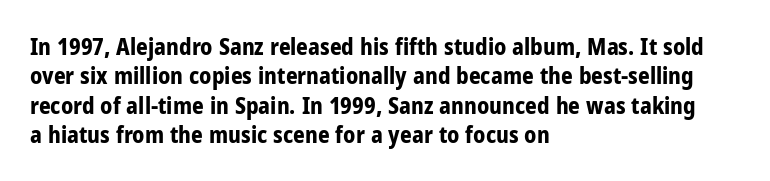
In terms of posture, this sample is upright. Whoever set this chose a conventional vertical rhythm. The space directly below the letters is spotless. A typesetter would call this zero additional tracking.
